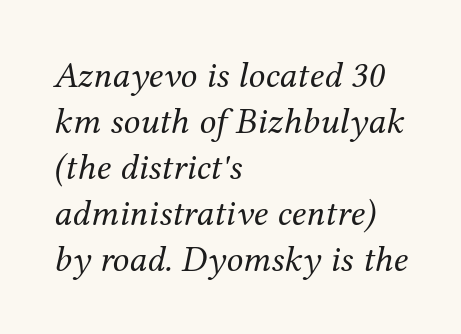
{"serif": "yes", "italic": "yes", "lean": "right", "slant_degrees": 12, "bold": "no", "weight": "regular", "width": "normal", "stroke_contrast": "medium", "x_height": "medium", "monospaced": "no", "underline": "no", "align": "left", "line_spacing_ratio": 1.24, "letter_spacing": "normal", "letter_spacing_em": 0.0, "glyph_px": 37}
